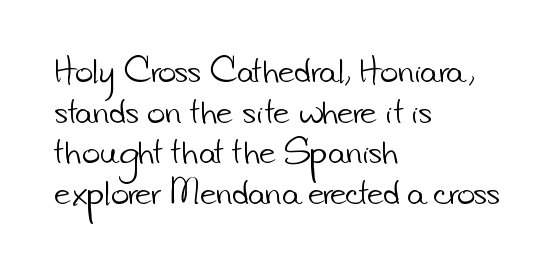
Q: Is the text bold? A: No.
Q: Is the typeface a serif or a sans-serif typeface? A: Sans-serif.
Q: Is the text underlined? A: No.
Q: How is the paragraph aligned? A: Left-aligned.
Q: Is the spacing between letters normal or unusually wide? A: Normal.
Q: Is the spacing between lines tight, normal or loose? A: Normal.
Q: Width (condensed, normal, or wide)? A: Normal.
Q: Stroke contrast? A: Low.
Q: x-height? A: Small.
Q: Monospaced? A: No.
